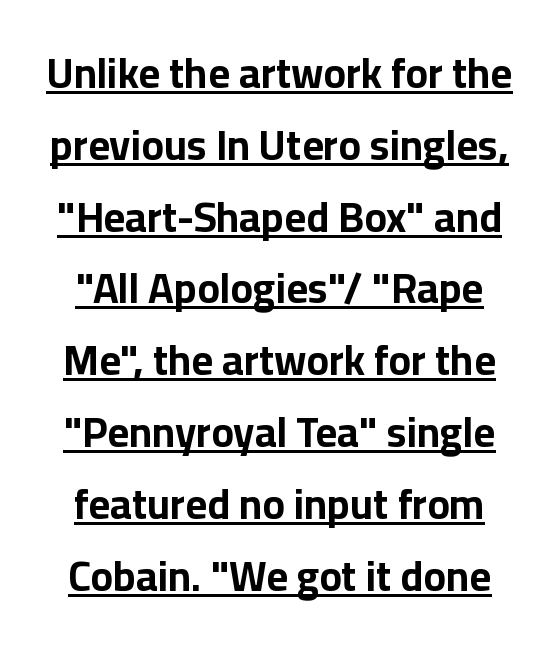
{"serif": "no", "italic": "no", "bold": "yes", "weight": "bold", "width": "normal", "stroke_contrast": "low", "x_height": "medium", "monospaced": "no", "underline": "yes", "align": "center", "line_spacing_ratio": 1.71, "letter_spacing": "normal", "letter_spacing_em": 0.0, "glyph_px": 42}
